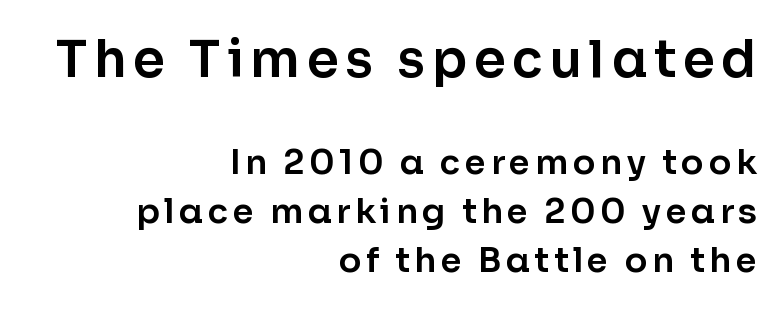
{"serif": "no", "italic": "no", "width": "normal", "stroke_contrast": "low", "x_height": "medium", "monospaced": "no", "underline": "no", "align": "right", "line_spacing": "normal", "line_spacing_ratio": 1.44, "larger_block": "first", "size_ratio": 1.5, "glyph_px": 51}
